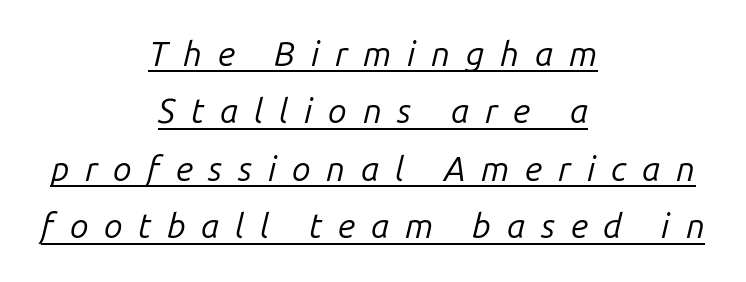
The image shows 34 px regular-weight type, italic (leaning right); set centered, normal line spacing (1.69x), unusually wide letter spacing (+0.46 em), underlined; low stroke contrast and a medium x-height.
